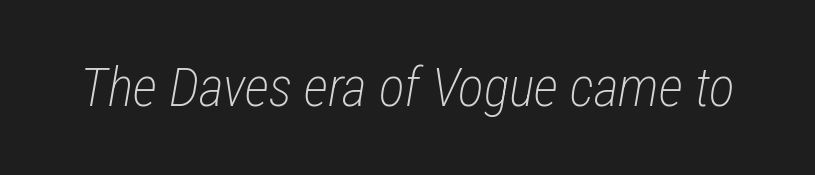
The image shows 54 px light, condensed type, italic (leaning right); set normal letter spacing, not underlined; low stroke contrast and a medium x-height.
